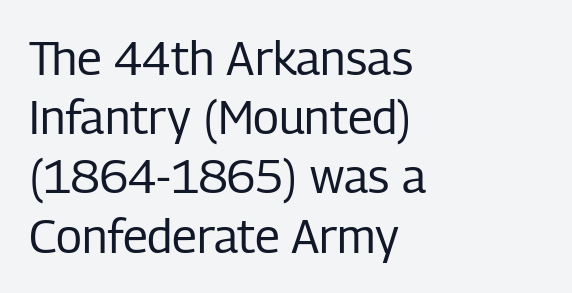
Q: Is the text bold? A: No.
Q: Is the text italic (slanted)? A: No, it is upright.
Q: Is the typeface a serif or a sans-serif typeface? A: Sans-serif.
Q: Is the text underlined? A: No.
Q: How is the paragraph aligned? A: Left-aligned.
Q: Is the spacing between letters normal or unusually wide? A: Normal.
Q: Is the spacing between lines tight, normal or loose? A: Normal.
Q: Width (condensed, normal, or wide)? A: Condensed.
Q: Stroke contrast? A: Low.
Q: x-height? A: Medium.
Q: Monospaced? A: No.
